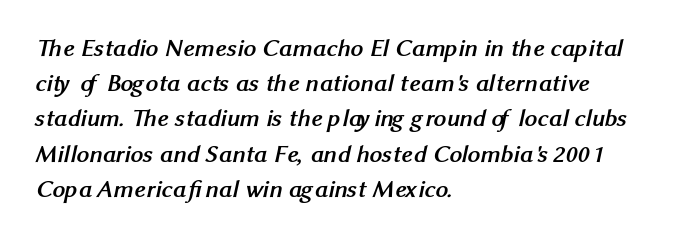
{"bold": "yes", "underline": "no", "align": "left", "line_spacing": "normal", "line_spacing_ratio": 1.41, "letter_spacing": "normal", "letter_spacing_em": 0.0, "glyph_px": 25}
